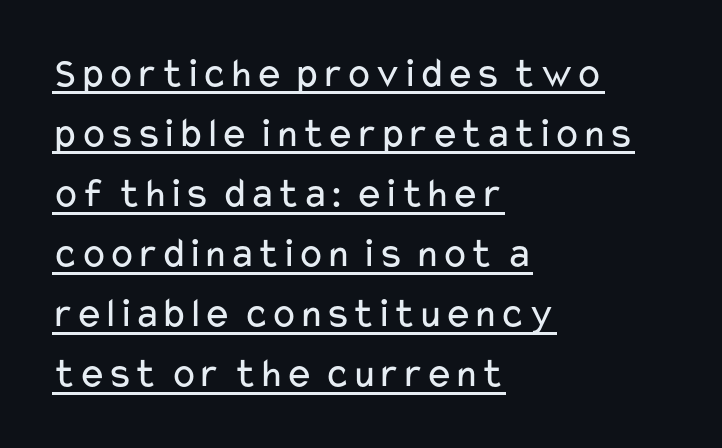
The image shows 42 px regular-weight, wide sans-serif type, upright; set left-aligned, normal line spacing (1.43x), normal letter spacing, underlined; low stroke contrast and a medium x-height.
